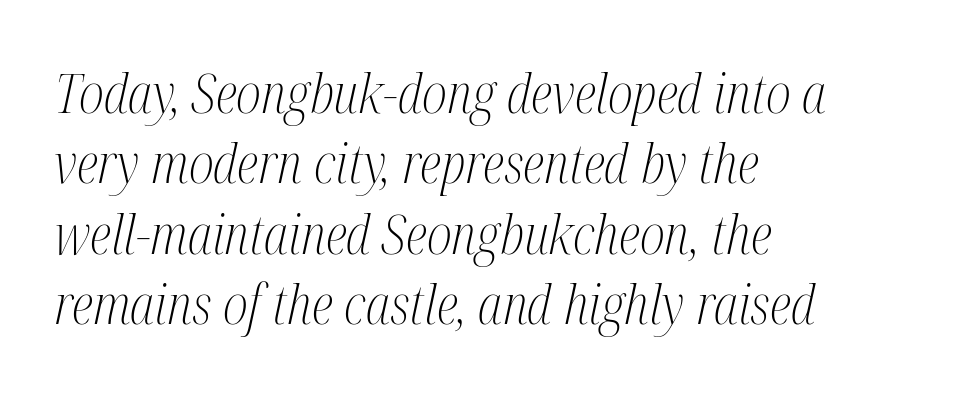
{"serif": "yes", "italic": "yes", "lean": "right", "slant_degrees": 12, "bold": "no", "weight": "light", "width": "condensed", "stroke_contrast": "medium", "x_height": "medium", "monospaced": "no", "underline": "no", "align": "left", "line_spacing": "normal", "line_spacing_ratio": 1.28, "letter_spacing": "normal", "letter_spacing_em": 0.0, "glyph_px": 55}
